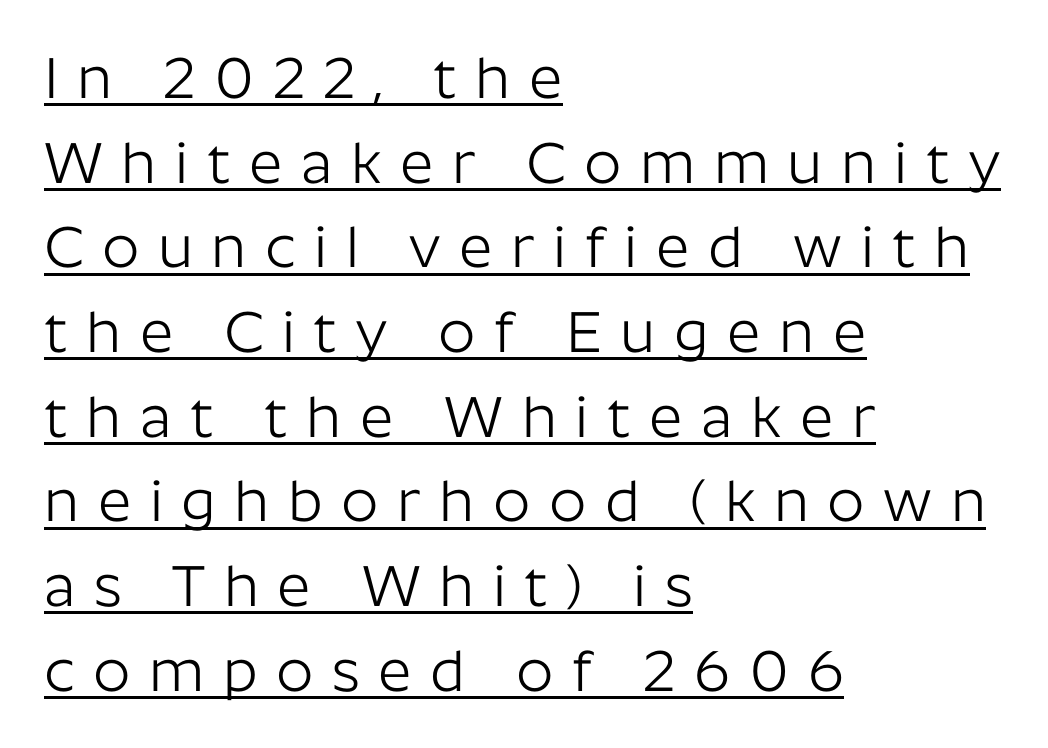
Think of a printed novel: that variable character pitch is what you see here. Check the space under the baseline: a stroke is drawn there. The setting favours the left margin, as ordinary paragraphs usually do. Someone cranked the tracking dial way up on this one. Notice how the stems are strictly vertical — no italics here.
